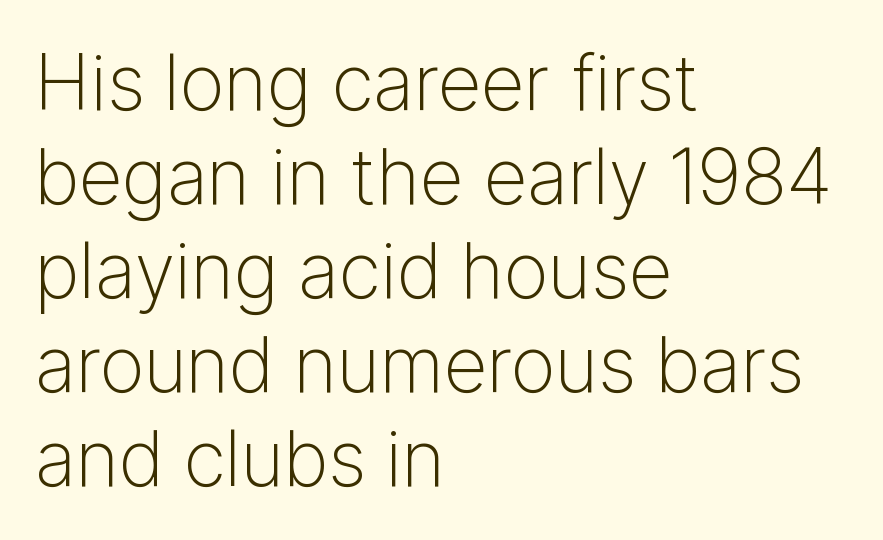
If you drew a ruler down the left edge, every line would touch it. Nope, not italic — everything's standing straight. Looks like regular typesetting: each glyph gets only the width it needs. Plain, unruled lines of type. The characters display no serif detailing; their extremities are plain.
